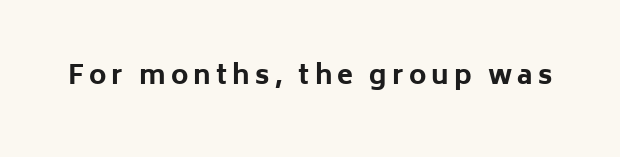
The image shows 26 px bold type, upright; set unusually wide letter spacing (+0.2 em), not underlined.
